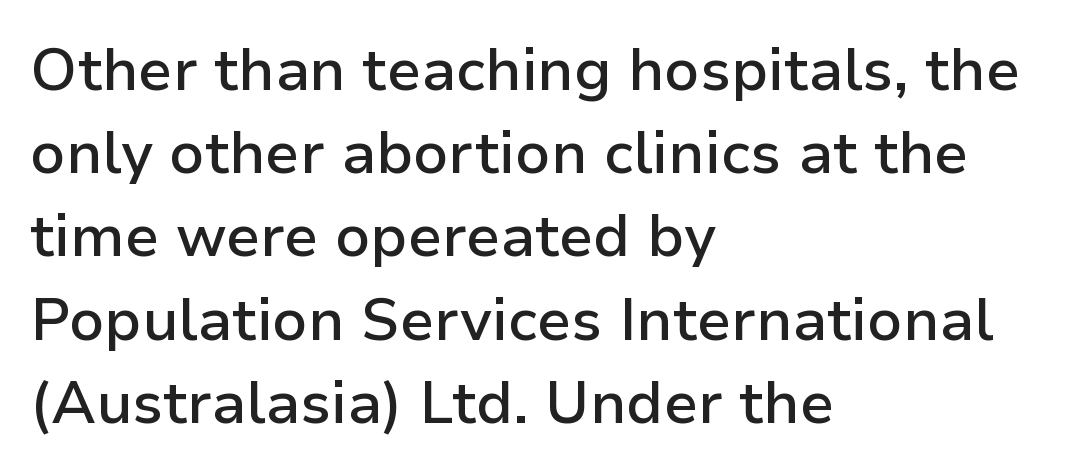
Inter-character spacing is left at the font's built-in metrics. Line beginnings align vertically; line endings do not. Type style note: lacks serifs. Character widths vary here, with narrow letters taking less room than wide ones. In terms of weight, the rendering is demibold, just under bold. The foot of each line stays bare and open.
